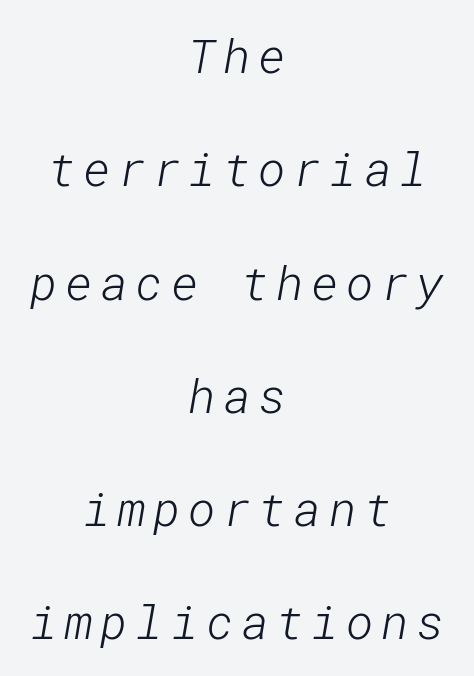
Q: Is the text bold? A: No.
Q: Is the typeface a serif or a sans-serif typeface? A: Sans-serif.
Q: Is the text underlined? A: No.
Q: How is the paragraph aligned? A: Centered.
Q: Is the spacing between lines tight, normal or loose? A: Loose.
Q: Width (condensed, normal, or wide)? A: Normal.
Q: Stroke contrast? A: Low.
Q: x-height? A: Medium.
